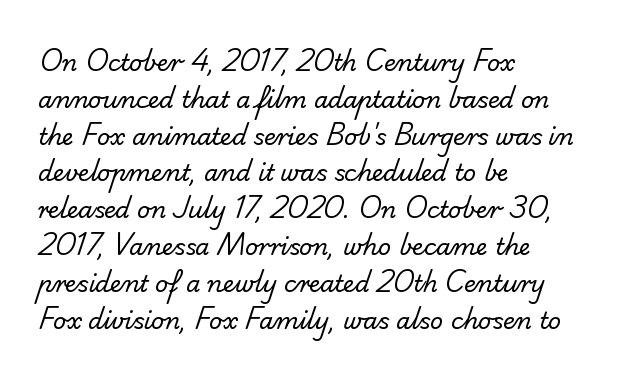
Default kerning and tracking; the words read as compact shapes. A typesetter would call this leading conventional body-copy spacing. Weight: in the light-to-regular range. Horizontally, the lines are justified to the leading edge only. The passage shown is not underscored anywhere.
